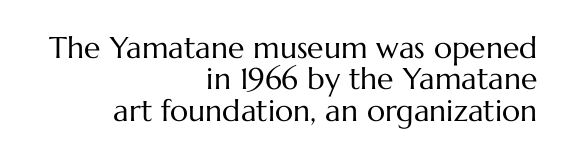
Q: Is the text bold? A: No.
Q: Is the text italic (slanted)? A: No, it is upright.
Q: Is the text underlined? A: No.
Q: How is the paragraph aligned? A: Right-aligned.
Q: Is the spacing between letters normal or unusually wide? A: Normal.
Q: Is the spacing between lines tight, normal or loose? A: Tight.
Q: Width (condensed, normal, or wide)? A: Normal.
Q: Stroke contrast? A: Medium.
Q: x-height? A: Medium.
Q: Monospaced? A: No.
